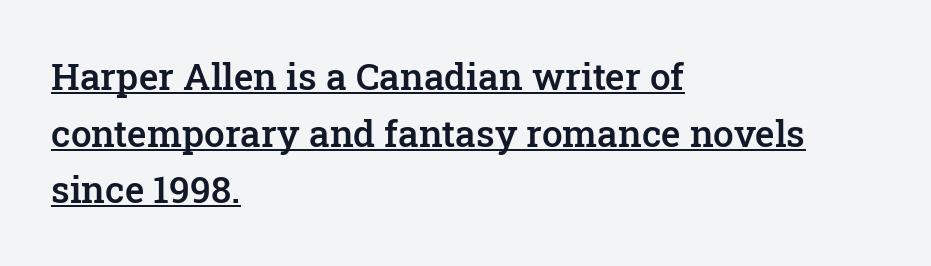
The text block is weighted toward the left margin, trailing off unevenly rightward. Do the letters lean? They stand straight. Looks like regular typesetting: each glyph gets only the width it needs. The rendered words wear a rule along their underside.
